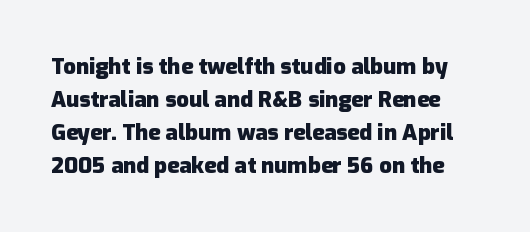
{"italic": "no", "bold": "yes", "underline": "no", "line_spacing": "normal", "line_spacing_ratio": 1.5, "letter_spacing": "normal", "letter_spacing_em": 0.0, "glyph_px": 22}
